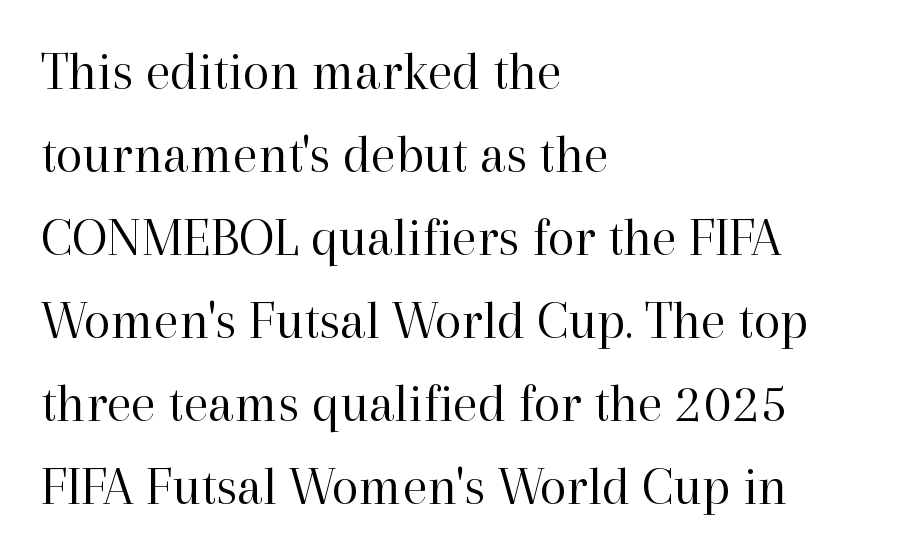
The image shows 55 px regular-weight serif type, upright; set left-aligned, normal line spacing (1.51x), normal letter spacing, not underlined; high stroke contrast and a medium x-height.
